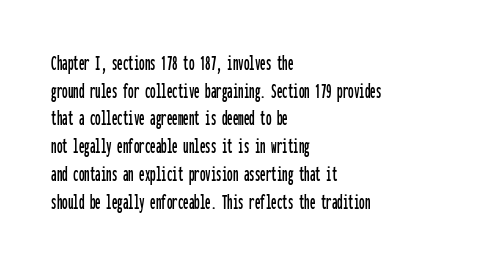
Q: Is the text italic (slanted)? A: No, it is upright.
Q: Is the text underlined? A: No.
Q: How is the paragraph aligned? A: Left-aligned.
Q: Is the spacing between letters normal or unusually wide? A: Normal.
Q: Is the spacing between lines tight, normal or loose? A: Normal.
